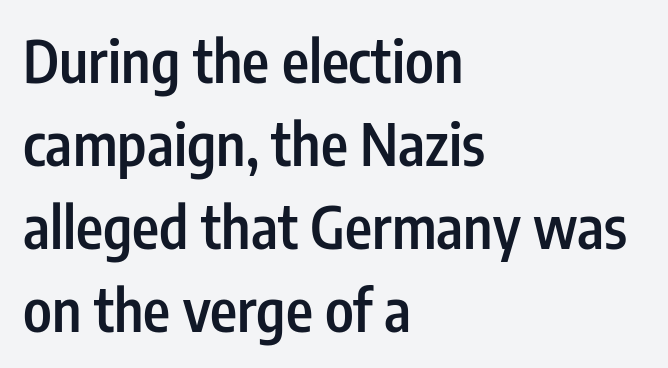
{"serif": "no", "italic": "no", "bold": "semi", "weight": "semibold", "width": "condensed", "stroke_contrast": "low", "x_height": "medium", "monospaced": "no", "underline": "no", "align": "left", "line_spacing": "normal", "line_spacing_ratio": 1.43, "letter_spacing": "normal", "letter_spacing_em": 0.0, "glyph_px": 58}
